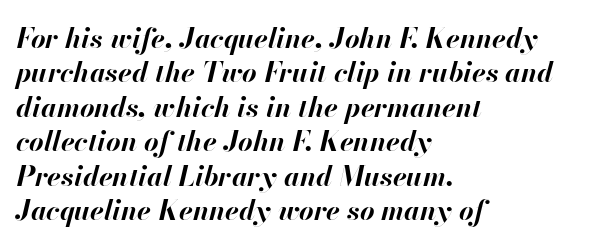
{"italic": "yes", "lean": "right", "slant_degrees": 13, "bold": "yes", "weight": "bold", "width": "normal", "stroke_contrast": "high", "x_height": "small", "monospaced": "no", "underline": "no", "align": "left", "line_spacing_ratio": 1.23, "letter_spacing": "normal", "letter_spacing_em": 0.0, "glyph_px": 28}
